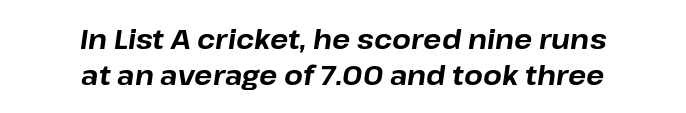
Q: Is the text bold? A: Yes.
Q: Is the text italic (slanted)? A: Yes, it leans right by about 8 degrees.
Q: Is the text underlined? A: No.
Q: How is the paragraph aligned? A: Centered.
Q: Is the spacing between letters normal or unusually wide? A: Normal.
Q: Is the spacing between lines tight, normal or loose? A: Normal.
